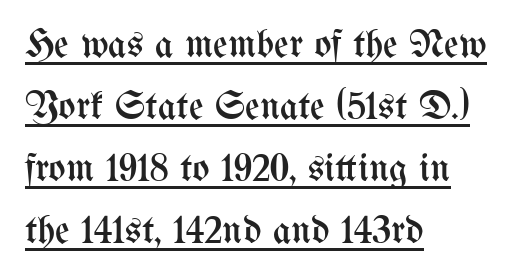
No letter is thick-stroked: the sample isn't bold. The leading is moderate, giving the passage an even texture. Varying glyph widths throughout — classic text-font behaviour. Decoration check: the copy is underlined.
